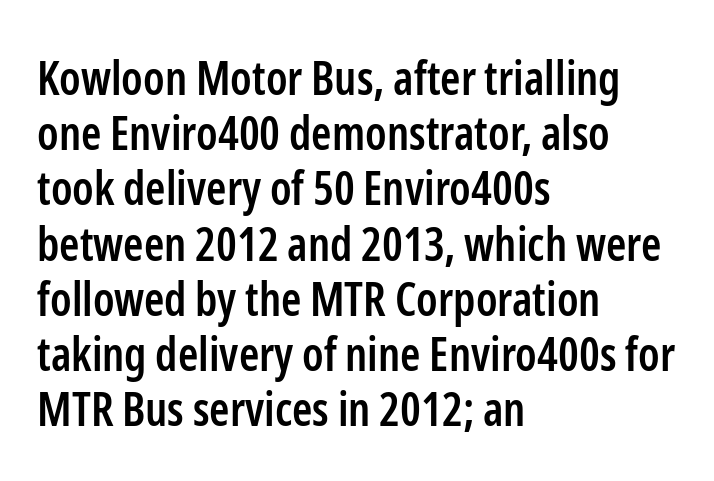
As a designer I'd log this as weight 600, semibold. Style check: upright. Font category for this specimen: sans-serif. Honestly, there is no underline to notice here at all. This rendering uses left alignment, leaving the right contour irregular.
